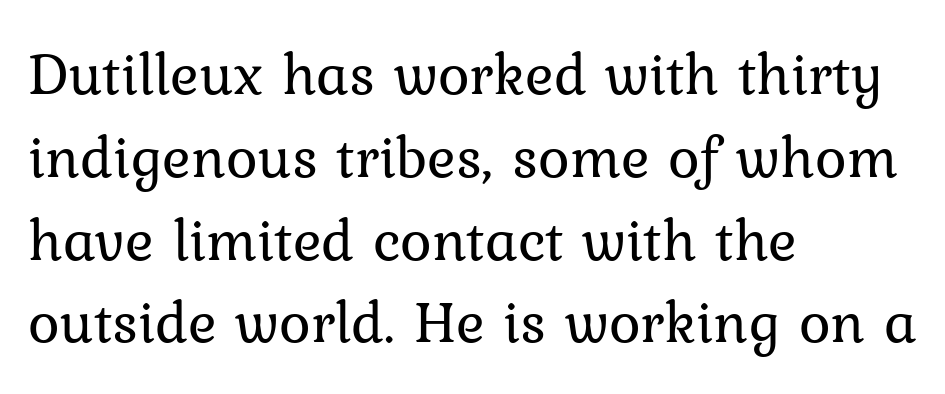
Here the glyphs are tracked normally, forming tight word shapes. Every character sits straight up, as roman type does. Glance below the letters and you will spot only blank space. Old-style or modern, the face here clearly has serifs. Heft: none added — not bold. In terms of leading, this rendering sits right in the middle.
